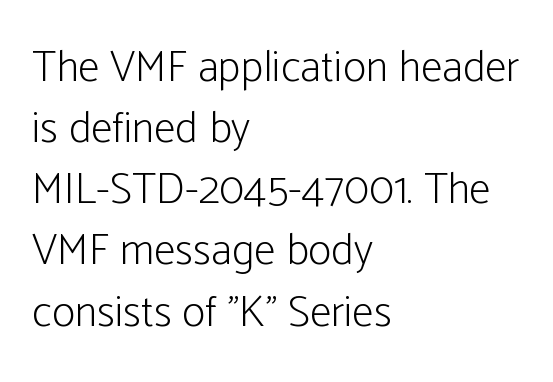
Q: Is the text bold? A: No.
Q: Is the text italic (slanted)? A: No, it is upright.
Q: Is the typeface a serif or a sans-serif typeface? A: Sans-serif.
Q: Is the text underlined? A: No.
Q: How is the paragraph aligned? A: Left-aligned.
Q: Is the spacing between letters normal or unusually wide? A: Normal.
Q: Is the spacing between lines tight, normal or loose? A: Normal.
Q: Width (condensed, normal, or wide)? A: Condensed.
Q: Stroke contrast? A: Low.
Q: x-height? A: Medium.
Q: Monospaced? A: No.
